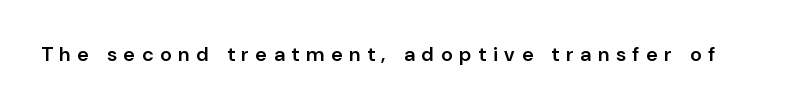
Emphasis by weight is partial: semibold. Rule under the text: the space is simply empty. Characters remain perfectly vertical along every line. A typesetter would call this heavily tracked-out type.
